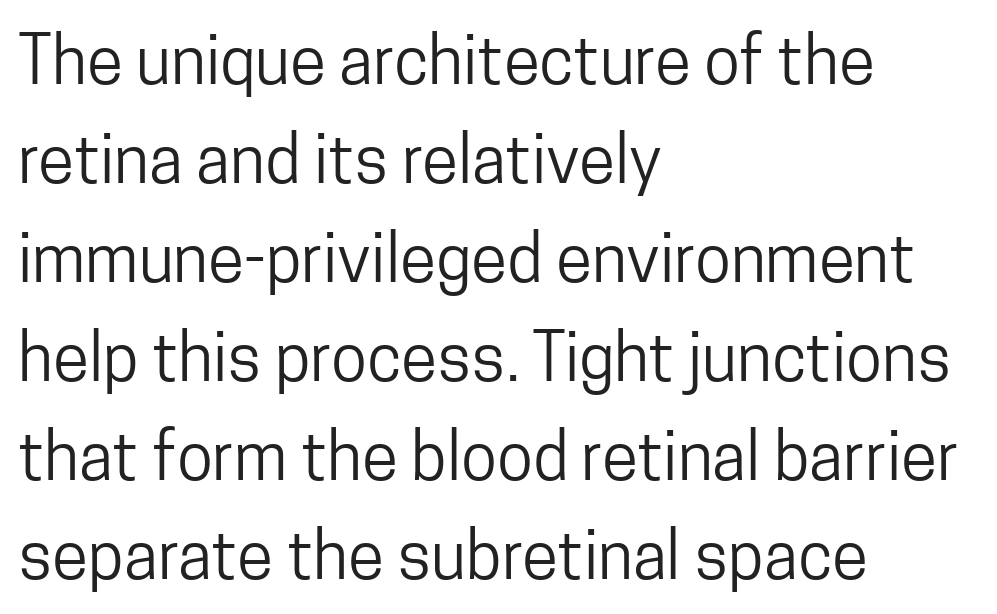
The image shows 66 px regular-weight, condensed sans-serif type, upright; set left-aligned, normal line spacing (1.5x), normal letter spacing, not underlined; low stroke contrast and a medium x-height.
